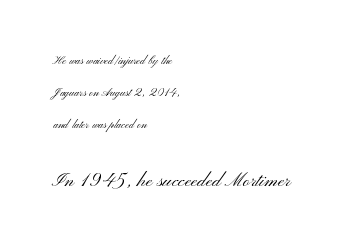
Q: Is the text bold? A: No.
Q: Is the text italic (slanted)? A: Yes.
Q: Is the text underlined? A: No.
Q: How is the paragraph aligned? A: Left-aligned.
Q: Is the spacing between letters normal or unusually wide? A: Normal.
Q: Is the spacing between lines tight, normal or loose? A: Loose.
Q: Which block of text is set in a larger size, the first (top) or the second (bottom)? A: The second (bottom) one.
